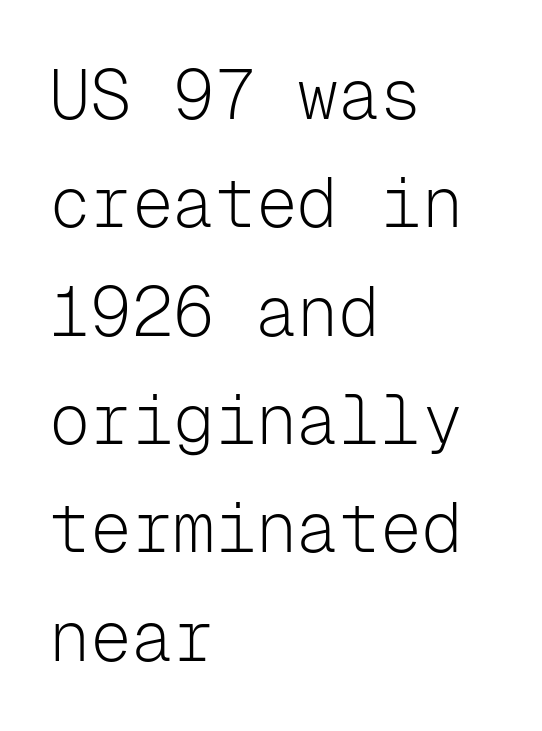
The image shows 69 px light sans-serif type, upright, monospaced; set left-aligned, normal line spacing (1.57x), normal letter spacing, not underlined; low stroke contrast and a medium x-height.
